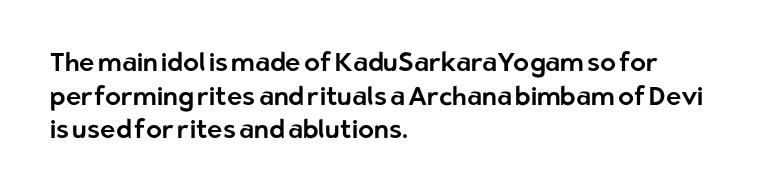
The image shows 26 px text type, upright; set left-aligned, normal line spacing (1.29x), normal letter spacing, not underlined.
